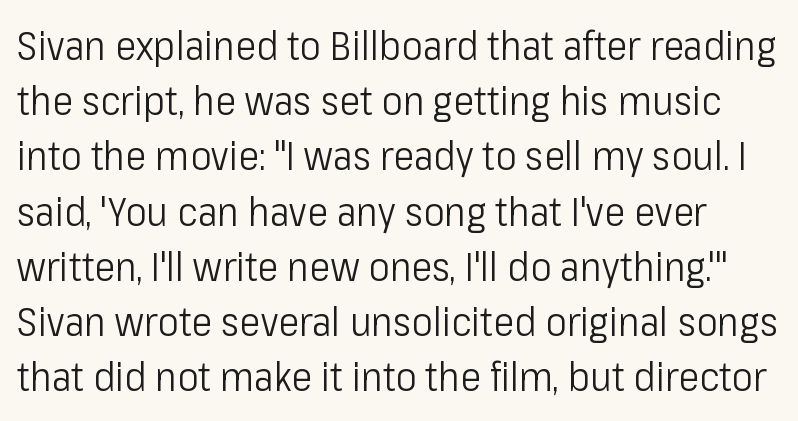
Q: Is the text bold? A: No.
Q: Is the text italic (slanted)? A: No, it is upright.
Q: Is the typeface a serif or a sans-serif typeface? A: Sans-serif.
Q: Is the text underlined? A: No.
Q: Is the spacing between letters normal or unusually wide? A: Normal.
Q: Is the spacing between lines tight, normal or loose? A: Normal.
Q: Width (condensed, normal, or wide)? A: Condensed.
Q: Stroke contrast? A: Low.
Q: x-height? A: Medium.
Q: Monospaced? A: No.
